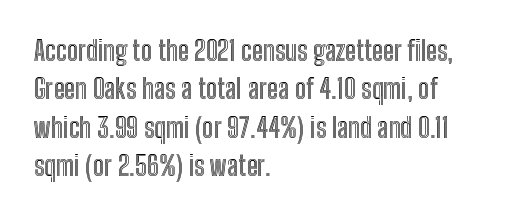
Q: Is the text italic (slanted)? A: No, it is upright.
Q: Is the text underlined? A: No.
Q: How is the paragraph aligned? A: Left-aligned.
Q: Is the spacing between letters normal or unusually wide? A: Normal.
Q: Is the spacing between lines tight, normal or loose? A: Normal.
